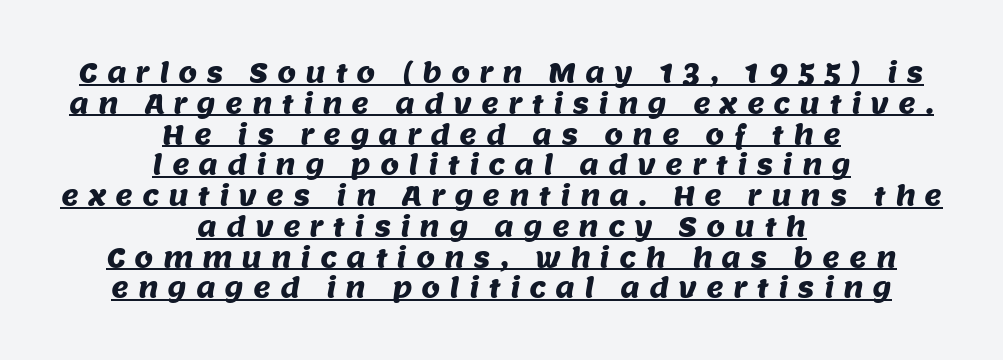
The passage shown has open, widely tracked lettering throughout. Glance below the letters and you will spot a drawn line. Is there much room between lines? No — they nearly touch. These lines are centered, leaving both edges ragged.
